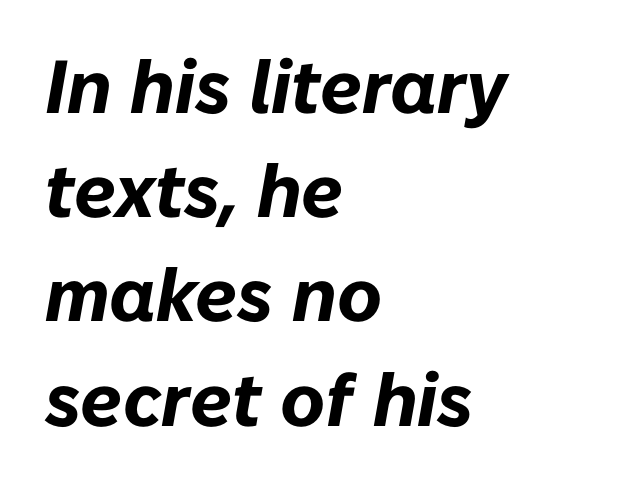
{"italic": "yes", "lean": "right", "slant_degrees": 10, "bold": "yes", "weight": "bold", "width": "normal", "stroke_contrast": "low", "x_height": "medium", "monospaced": "no", "underline": "no", "align": "left", "line_spacing": "normal", "line_spacing_ratio": 1.39, "letter_spacing": "normal", "letter_spacing_em": 0.0, "glyph_px": 75}
